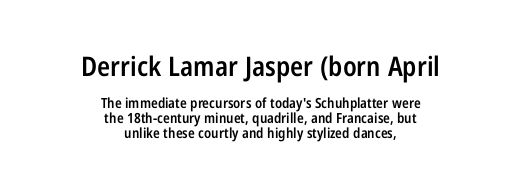
Centered paragraph, ragged on both sides. The strokes are fattened partway — semibold, not bold. Whoever set this chose condensed vertical rhythm over breathing room. Upright lettering throughout. The gap between lines stays unmarked. Honestly, the letter spacing is just normal — you wouldn't notice it.
